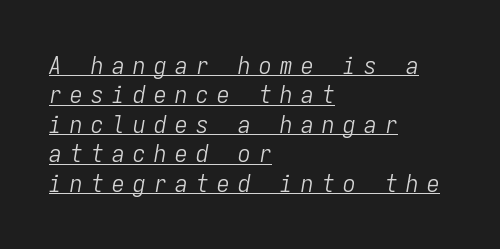
Q: Is the text bold? A: No.
Q: Is the text italic (slanted)? A: Yes, it leans right by about 9 degrees.
Q: Is the text underlined? A: Yes.
Q: How is the paragraph aligned? A: Left-aligned.
Q: Is the spacing between letters normal or unusually wide? A: Unusually wide.
